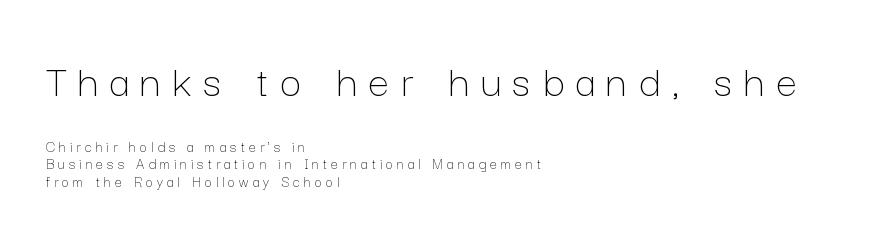
Leading is clearly below the norm, producing a dense column. What stands out about the letter spacing? Its width — letters are far apart. Italic: no, the glyphs are upright roman. The foot of each line stays bare and open. Spacing verdict: proportional, widths tailored to each character.
